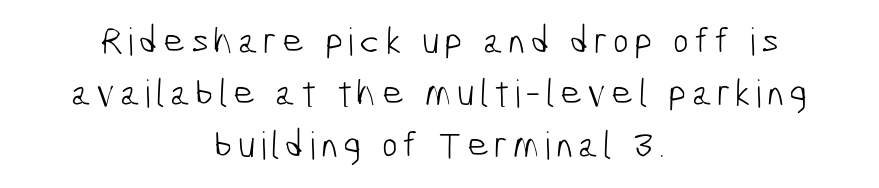
Classification — sans serif. Heaviness? Minimal to ordinary, like unemphasized prose. The zone under the glyphs is completely vacant. Vertical spacing — default.
